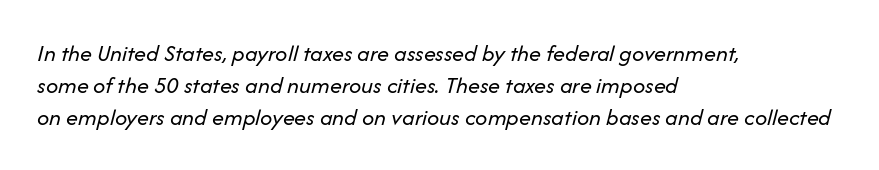
{"italic": "yes", "lean": "right", "slant_degrees": 14, "bold": "no", "underline": "no", "align": "left", "line_spacing": "normal", "line_spacing_ratio": 1.33, "letter_spacing": "normal", "letter_spacing_em": 0.0, "glyph_px": 24}
